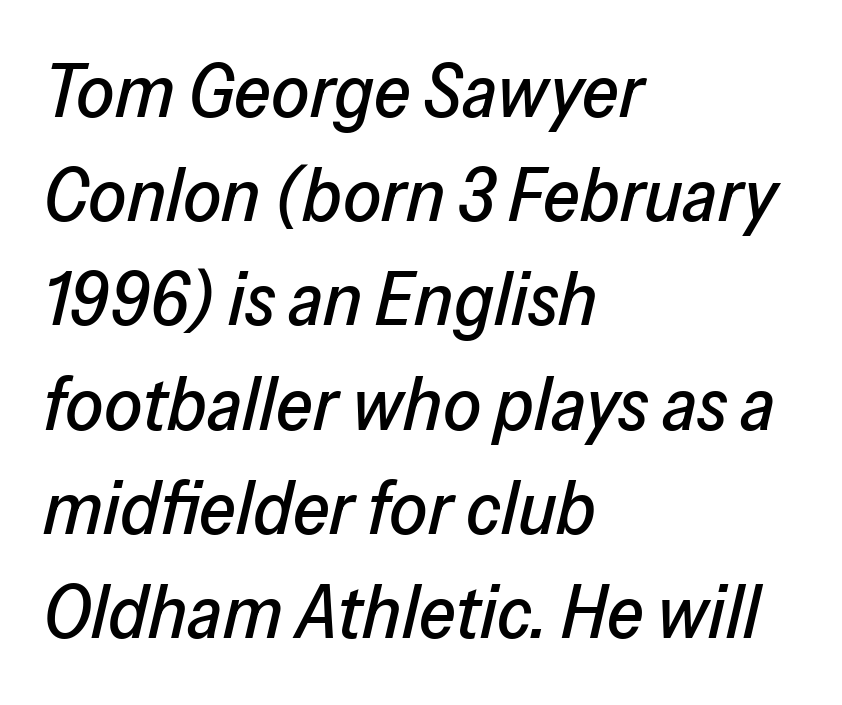
Lines of text with bare space underneath. Yep, that's italic — everything's leaning. There is no visible air inserted between adjacent glyphs. This sample has the flowing, uneven cadence of proportional lettering. These lines are set flush left with a ragged right edge. Normally led — the rows are evenly, conventionally spaced.
